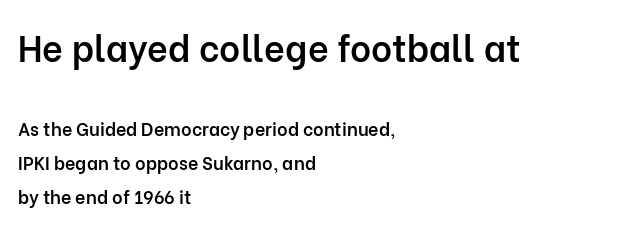
The image shows 36 px semibold sans-serif type, upright; set left-aligned, line spacing 1.88x, normal letter spacing, not underlined; the first (top) block is 2.0x larger; low stroke contrast and a medium x-height.
